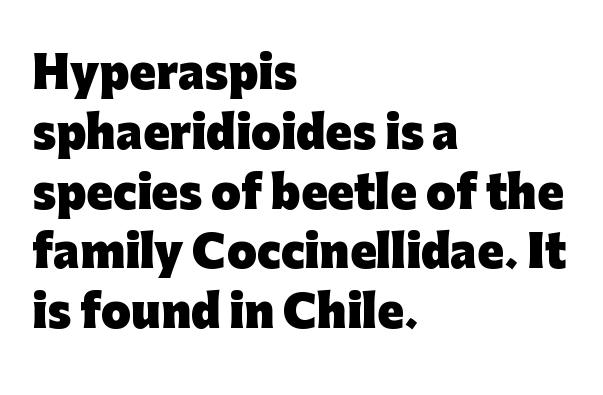
Line starts are locked; line ends wander. Default kerning and tracking; the words read as compact shapes. Vertical strokes here are truly vertical. Quick note: underline off.
